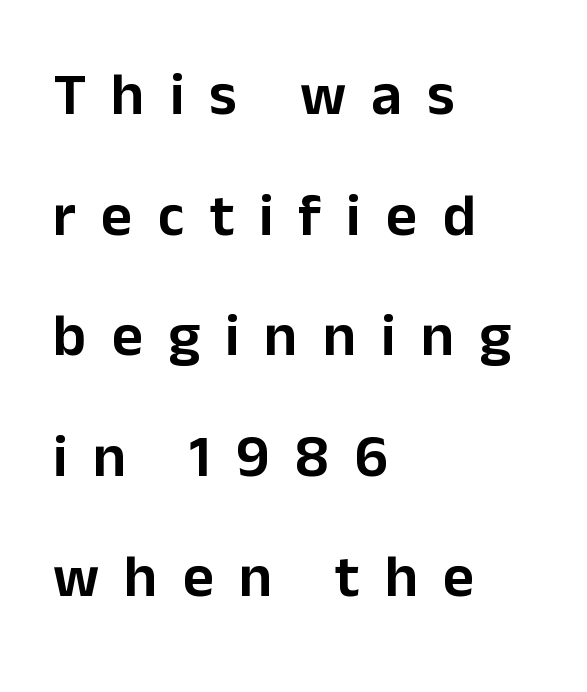
The image shows 60 px sans-serif type, upright; set left-aligned, loose line spacing (2.01x), unusually wide letter spacing (+0.42 em), not underlined; low stroke contrast and a medium x-height.
